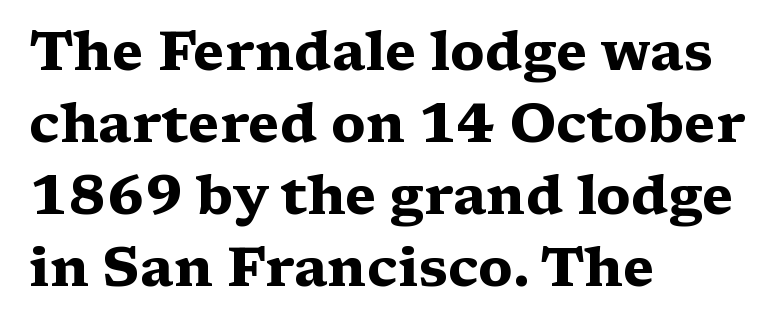
{"serif": "yes", "italic": "no", "bold": "yes", "weight": "heavy", "width": "wide", "stroke_contrast": "medium", "x_height": "medium", "monospaced": "no", "underline": "no", "align": "left", "line_spacing": "normal", "line_spacing_ratio": 1.31, "letter_spacing": "normal", "letter_spacing_em": 0.0, "glyph_px": 55}
